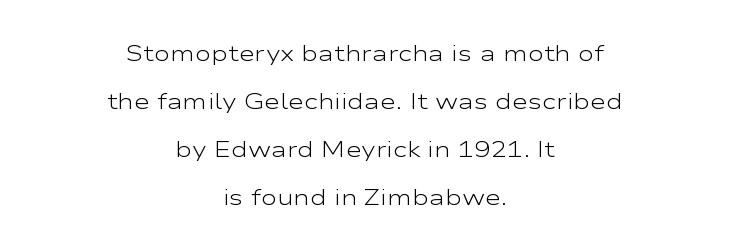
Q: Is the text bold? A: No.
Q: Is the text italic (slanted)? A: No, it is upright.
Q: Is the text underlined? A: No.
Q: How is the paragraph aligned? A: Centered.
Q: Is the spacing between letters normal or unusually wide? A: Normal.
Q: Is the spacing between lines tight, normal or loose? A: Loose.
